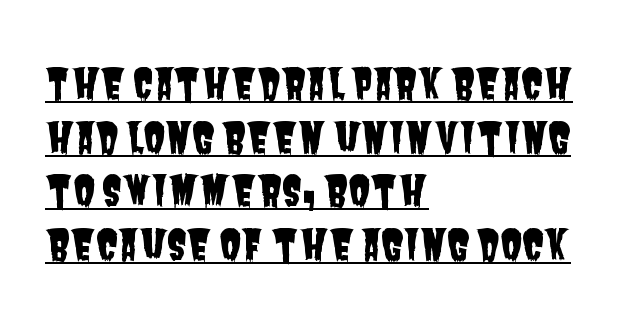
The face used here is proportionally spaced, like ordinary book or web type. No feet cap the strokes, marking this as sans-serif type. Evenly set lines give the paragraph a standard silhouette. The face used here appears with an underline applied.
